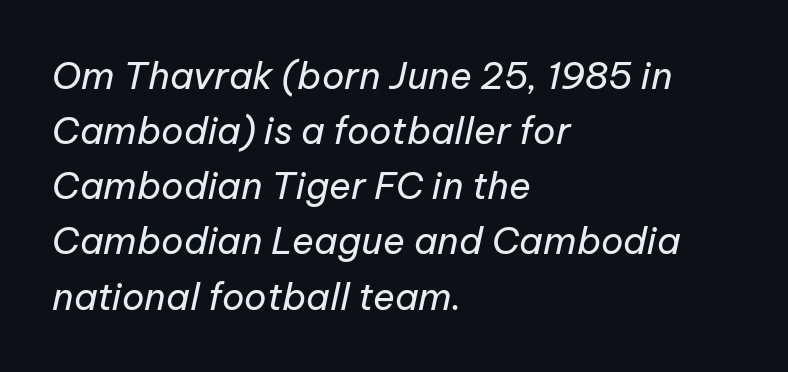
Q: Is the text bold? A: No.
Q: Is the text italic (slanted)? A: Yes, it leans right by about 12 degrees.
Q: Is the text underlined? A: No.
Q: How is the paragraph aligned? A: Left-aligned.
Q: Is the spacing between letters normal or unusually wide? A: Normal.
Q: Is the spacing between lines tight, normal or loose? A: Normal.
Q: Width (condensed, normal, or wide)? A: Normal.
Q: Stroke contrast? A: Low.
Q: x-height? A: Medium.
Q: Monospaced? A: No.
